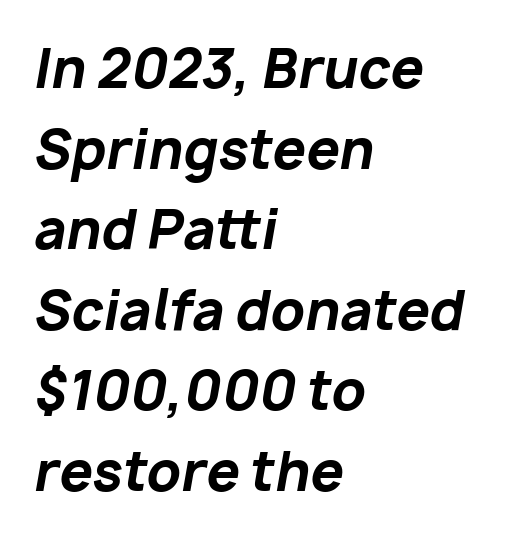
Q: Is the text bold? A: Yes.
Q: Is the text italic (slanted)? A: Yes, it leans right by about 10 degrees.
Q: Is the text underlined? A: No.
Q: How is the paragraph aligned? A: Left-aligned.
Q: Is the spacing between letters normal or unusually wide? A: Normal.
Q: Is the spacing between lines tight, normal or loose? A: Normal.
Q: Width (condensed, normal, or wide)? A: Normal.
Q: Stroke contrast? A: Low.
Q: x-height? A: Medium.
Q: Monospaced? A: No.
